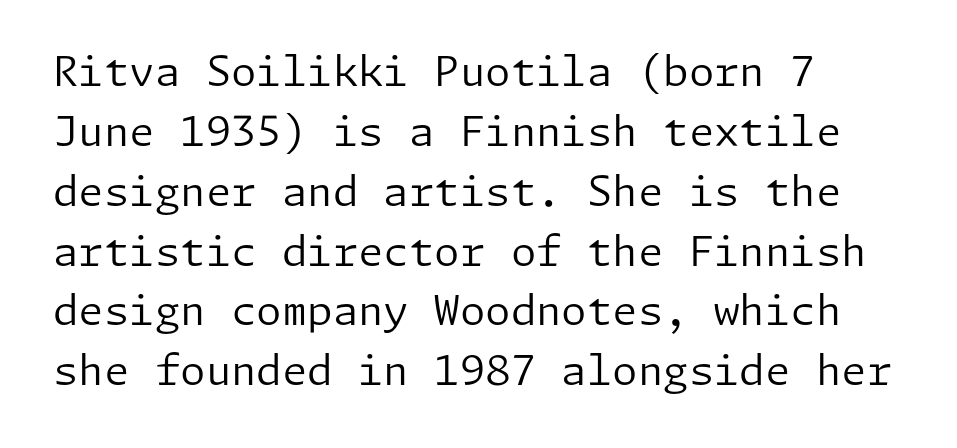
{"serif": "no", "italic": "no", "bold": "no", "weight": "regular", "width": "normal", "stroke_contrast": "low", "x_height": "medium", "underline": "no", "align": "left", "line_spacing": "normal", "line_spacing_ratio": 1.46, "letter_spacing": "normal", "letter_spacing_em": 0.0, "glyph_px": 41}
